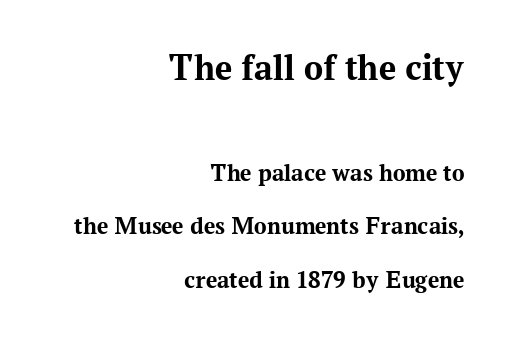
{"serif": "yes", "italic": "no", "bold": "yes", "weight": "bold", "width": "normal", "stroke_contrast": "medium", "x_height": "medium", "monospaced": "no", "underline": "no", "align": "right", "line_spacing": "loose", "line_spacing_ratio": 2.14, "letter_spacing": "normal", "letter_spacing_em": 0.0, "larger_block": "first", "size_ratio": 1.52, "glyph_px": 38}
